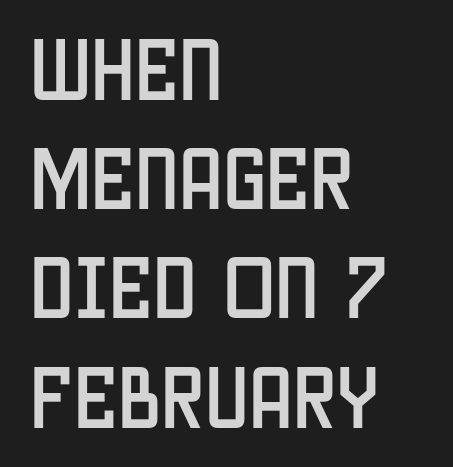
Q: Is the text italic (slanted)? A: No, it is upright.
Q: Is the typeface a serif or a sans-serif typeface? A: Sans-serif.
Q: Is the text underlined? A: No.
Q: How is the paragraph aligned? A: Left-aligned.
Q: Is the spacing between letters normal or unusually wide? A: Normal.
Q: Is the spacing between lines tight, normal or loose? A: Normal.
Q: Width (condensed, normal, or wide)? A: Condensed.
Q: Stroke contrast? A: Low.
Q: x-height? A: Large.
Q: Monospaced? A: No.
